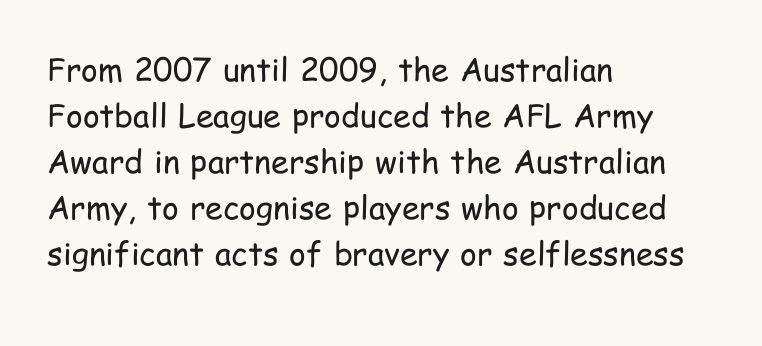
Characters remain perfectly vertical along every line. Normally led — the rows are evenly, conventionally spaced. Spacing between characters is what you'd get straight out of the box. Stems here are at most as thick as an everyday book face.
